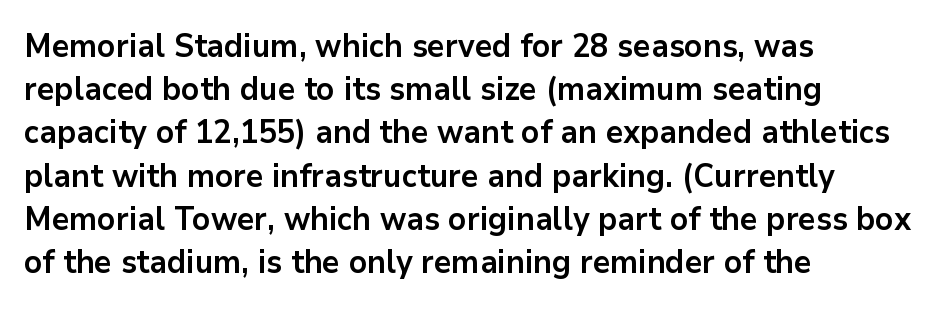
Q: Is the text bold? A: Yes.
Q: Is the text italic (slanted)? A: No, it is upright.
Q: Is the typeface a serif or a sans-serif typeface? A: Sans-serif.
Q: Is the text underlined? A: No.
Q: How is the paragraph aligned? A: Left-aligned.
Q: Is the spacing between letters normal or unusually wide? A: Normal.
Q: Is the spacing between lines tight, normal or loose? A: Normal.
Q: Width (condensed, normal, or wide)? A: Normal.
Q: Stroke contrast? A: Low.
Q: x-height? A: Medium.
Q: Monospaced? A: No.
